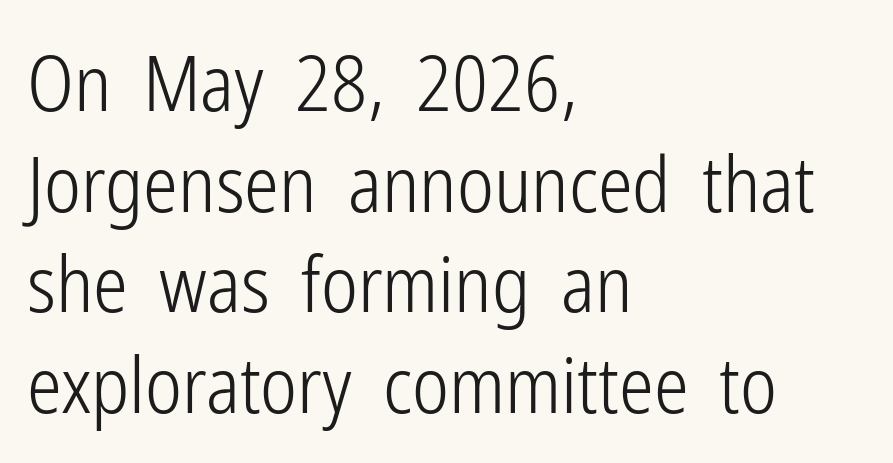
Caption: standard tracking, unaltered. Every character sits straight up, as roman type does. The lines sit at an ordinary, default distance from one another. The ragged edge is on the right, which tells us the setting is flush left.
